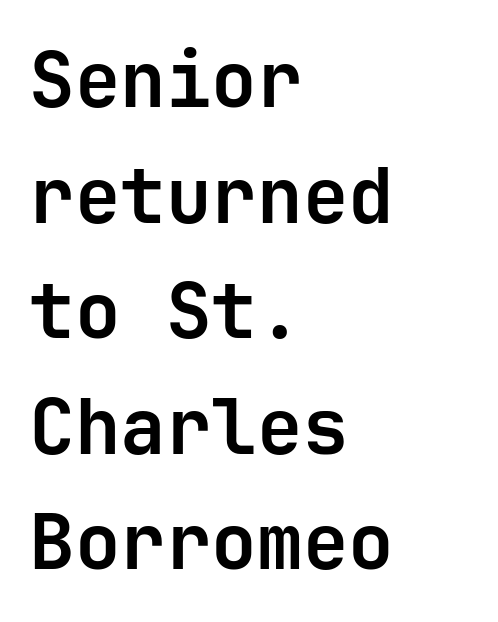
The image shows 76 px bold sans-serif type, upright, monospaced; set left-aligned, normal line spacing (1.52x), normal letter spacing, not underlined; low stroke contrast and a medium x-height.
